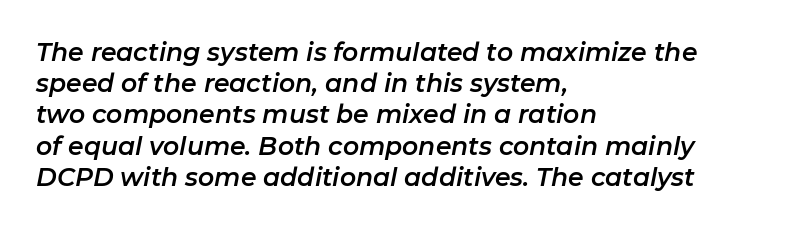
The image shows 25 px text type, italic (leaning right); set left-aligned, normal line spacing (1.25x), normal letter spacing, not underlined.
